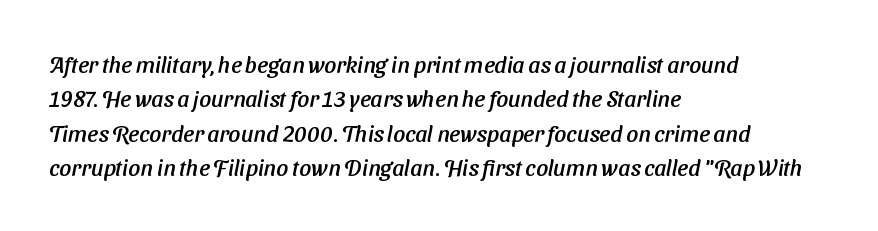
{"underline": "no", "align": "left", "line_spacing": "normal", "line_spacing_ratio": 1.5, "letter_spacing": "normal", "letter_spacing_em": 0.0, "glyph_px": 23}
